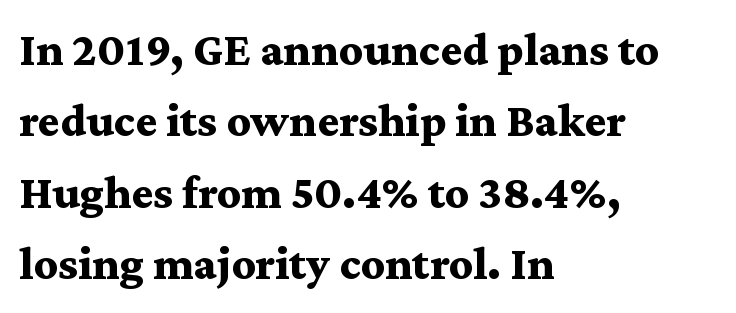
The rendering uses a moderate line-height, typical for paragraphs. If you drew a ruler down the left edge, every line would touch it. Is this a fixed-width face? No — the glyphs have proportional, varying widths. No italicization has been applied; the sample stays upright.
